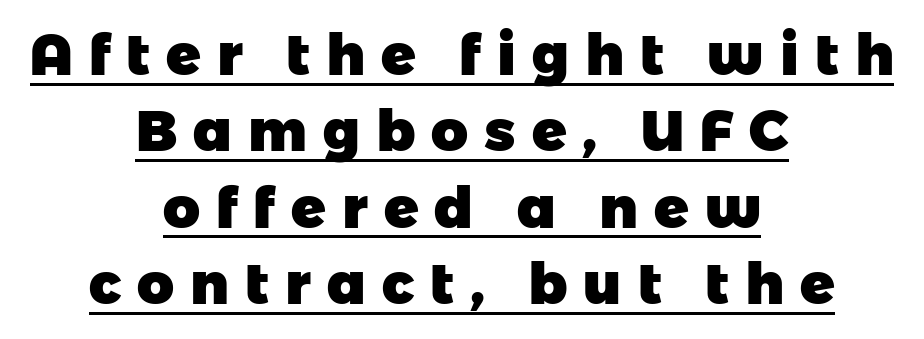
Q: Is the text bold? A: Yes.
Q: Is the typeface a serif or a sans-serif typeface? A: Sans-serif.
Q: Is the text underlined? A: Yes.
Q: How is the paragraph aligned? A: Centered.
Q: Is the spacing between letters normal or unusually wide? A: Unusually wide.
Q: Is the spacing between lines tight, normal or loose? A: Normal.
Q: Width (condensed, normal, or wide)? A: Normal.
Q: Stroke contrast? A: Low.
Q: x-height? A: Medium.
Q: Monospaced? A: No.
